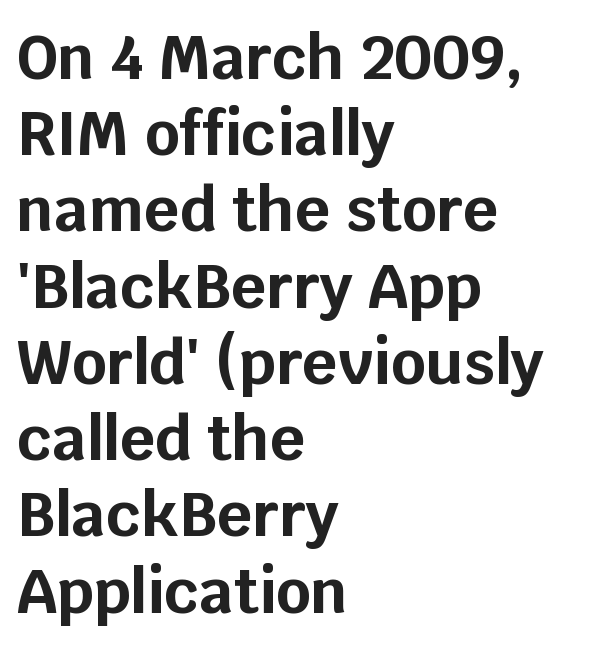
Emphasis by weight is at full strength: bold. Each row of text sits above clean, open space. Tracking value appears to be zero — textbook default spacing. Does the lettering tilt? It doesn't — this is upright.
